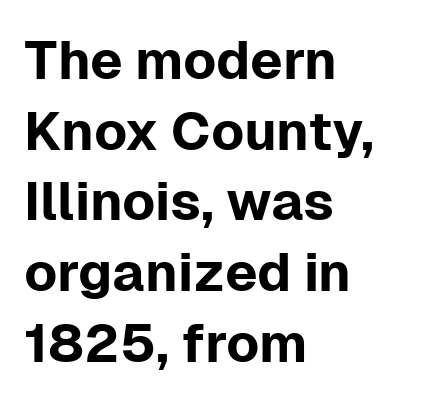
The image shows 54 px sans-serif type, upright; set left-aligned, normal line spacing (1.31x), normal letter spacing, not underlined; low stroke contrast and a medium x-height.
